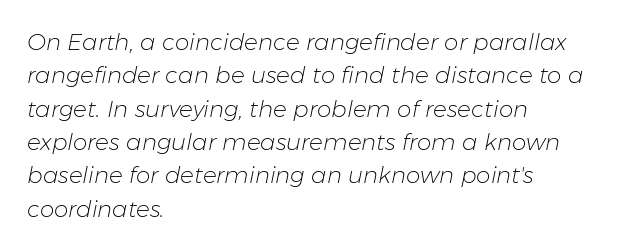
{"italic": "yes", "lean": "right", "slant_degrees": 11, "bold": "no", "underline": "no", "align": "left", "line_spacing": "normal", "line_spacing_ratio": 1.45, "letter_spacing": "normal", "letter_spacing_em": 0.0, "glyph_px": 23}
